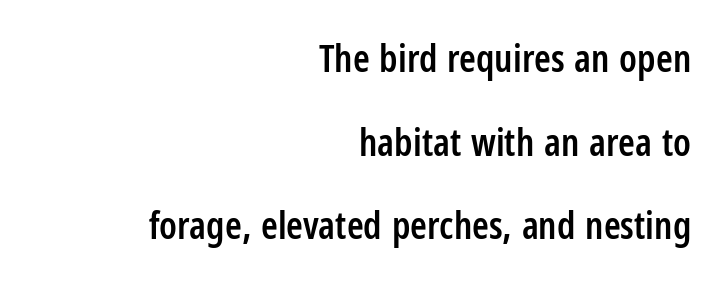
Q: Is the text bold? A: Semi-bold.
Q: Is the text italic (slanted)? A: No, it is upright.
Q: Is the typeface a serif or a sans-serif typeface? A: Sans-serif.
Q: Is the text underlined? A: No.
Q: How is the paragraph aligned? A: Right-aligned.
Q: Is the spacing between letters normal or unusually wide? A: Normal.
Q: Is the spacing between lines tight, normal or loose? A: Loose.
Q: Width (condensed, normal, or wide)? A: Condensed.
Q: Stroke contrast? A: Low.
Q: x-height? A: Medium.
Q: Monospaced? A: No.
